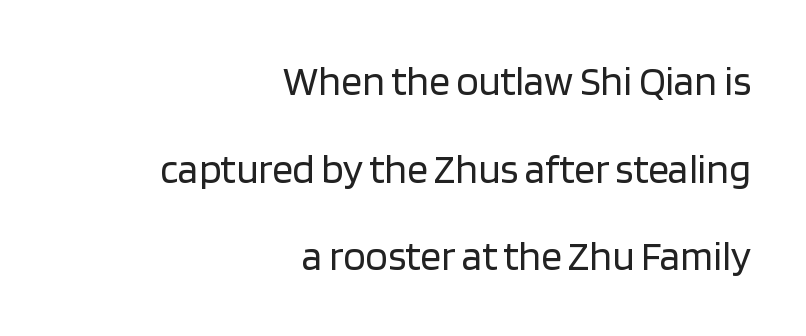
{"serif": "no", "italic": "no", "bold": "no", "weight": "regular", "width": "normal", "stroke_contrast": "low", "x_height": "large", "monospaced": "no", "underline": "no", "align": "right", "line_spacing": "loose", "line_spacing_ratio": 2.14, "letter_spacing": "normal", "letter_spacing_em": 0.0, "glyph_px": 41}
